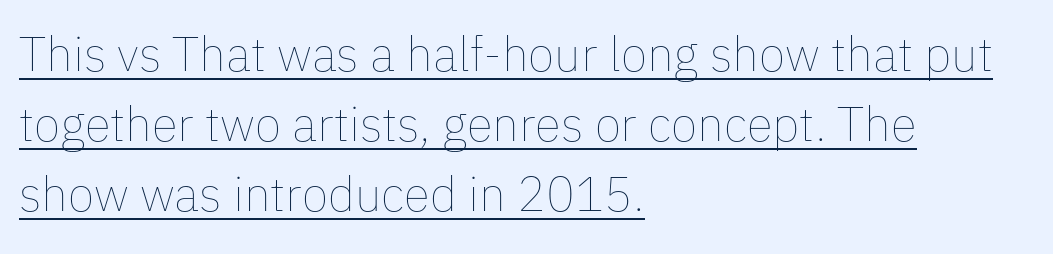
The image shows 48 px thin type, upright; set left-aligned, normal line spacing (1.46x), normal letter spacing, underlined; low stroke contrast and a medium x-height.
